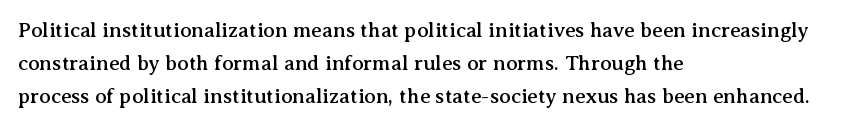
{"italic": "no", "underline": "no", "align": "left", "line_spacing": "normal", "line_spacing_ratio": 1.56, "letter_spacing": "normal", "letter_spacing_em": 0.0, "glyph_px": 21}
